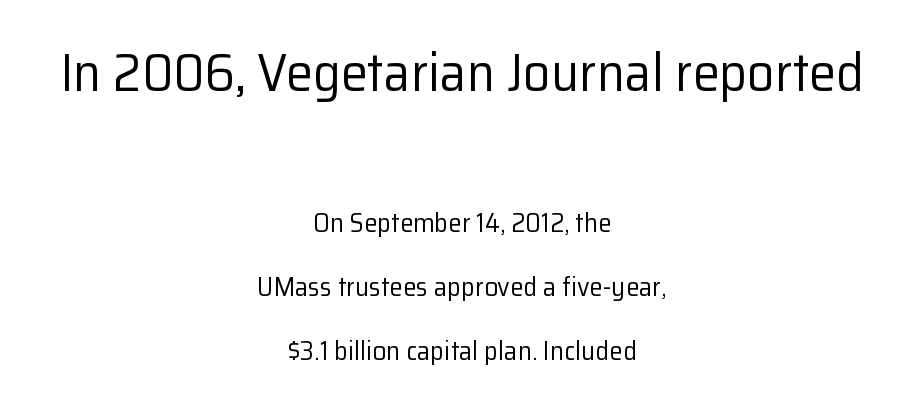
Every row of glyphs is offset so its center matches the block's center. No feet cap the strokes, marking this as sans-serif type. Every stem runs plumb, perpendicular to the baseline. Loosely led — the rows are spread out. Standard letterfit; no display-style spreading of the glyphs.
